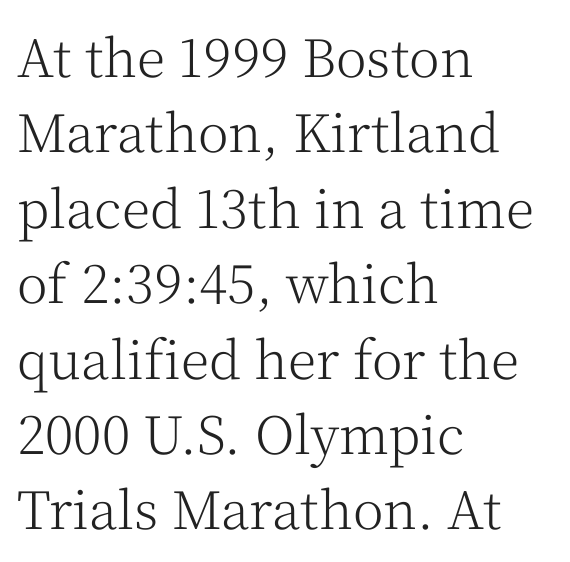
{"serif": "yes", "italic": "no", "bold": "no", "weight": "light", "width": "normal", "stroke_contrast": "medium", "x_height": "medium", "monospaced": "no", "underline": "no", "align": "left", "line_spacing": "normal", "line_spacing_ratio": 1.45, "letter_spacing": "normal", "letter_spacing_em": 0.0, "glyph_px": 52}
